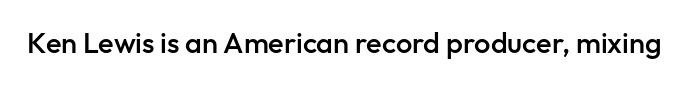
Q: Is the text bold? A: Semi-bold.
Q: Is the text italic (slanted)? A: No, it is upright.
Q: Is the typeface a serif or a sans-serif typeface? A: Sans-serif.
Q: Is the text underlined? A: No.
Q: Is the spacing between letters normal or unusually wide? A: Normal.
Q: Width (condensed, normal, or wide)? A: Normal.
Q: Stroke contrast? A: Low.
Q: x-height? A: Medium.
Q: Monospaced? A: No.
